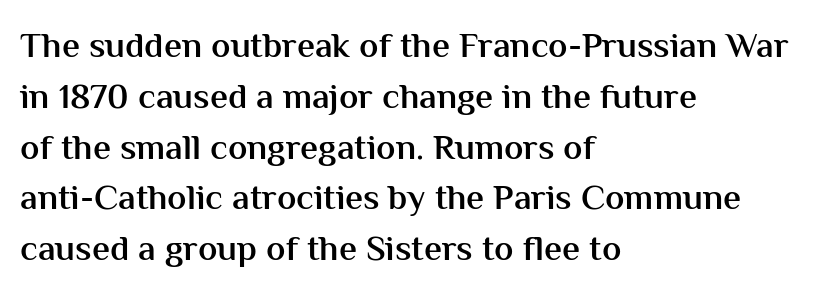
{"serif": "no", "italic": "no", "bold": "semi", "weight": "semibold", "width": "normal", "stroke_contrast": "medium", "x_height": "medium", "monospaced": "no", "underline": "no", "align": "left", "line_spacing": "normal", "line_spacing_ratio": 1.41, "letter_spacing": "normal", "letter_spacing_em": 0.0, "glyph_px": 36}
